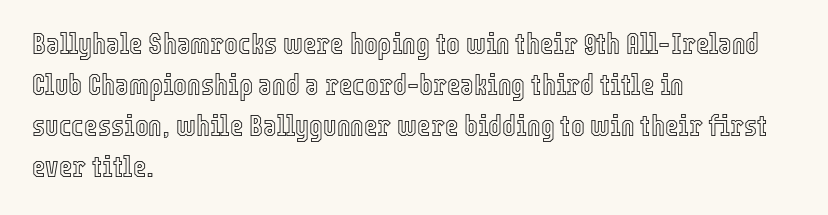
Q: Is the text italic (slanted)? A: No, it is upright.
Q: Is the text underlined? A: No.
Q: How is the paragraph aligned? A: Left-aligned.
Q: Is the spacing between letters normal or unusually wide? A: Normal.
Q: Is the spacing between lines tight, normal or loose? A: Normal.
Q: Width (condensed, normal, or wide)? A: Condensed.
Q: x-height? A: Medium.
Q: Monospaced? A: No.
